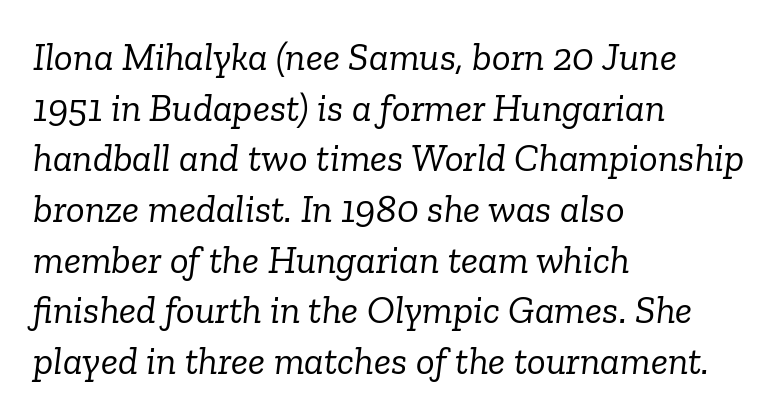
Italic: yes, the glyphs are oblique. Vertically, the passage feels balanced, rows spaced as you'd expect. Each letter's strokes conclude with small projecting serifs. Stems and bowls with no extra thickness — not bold. Anything drawn beneath the words? Only blank space.
